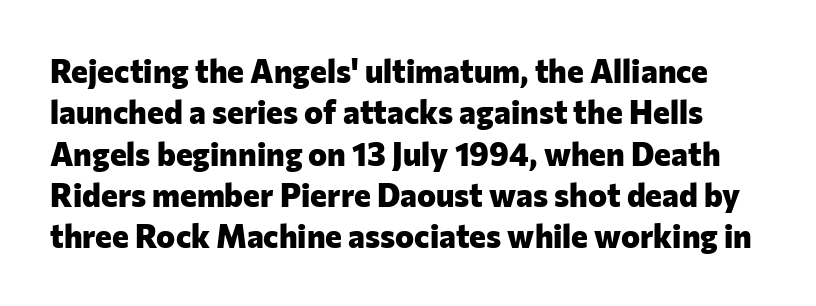
Q: Is the text bold? A: Yes.
Q: Is the text italic (slanted)? A: No, it is upright.
Q: Is the typeface a serif or a sans-serif typeface? A: Sans-serif.
Q: Is the text underlined? A: No.
Q: Is the spacing between letters normal or unusually wide? A: Normal.
Q: Is the spacing between lines tight, normal or loose? A: Normal.
Q: Width (condensed, normal, or wide)? A: Normal.
Q: Stroke contrast? A: Low.
Q: x-height? A: Medium.
Q: Monospaced? A: No.
